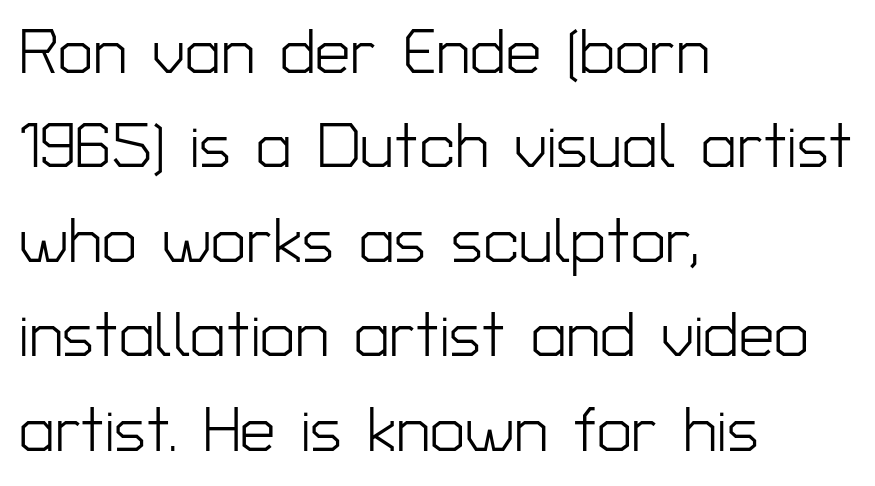
The image shows 63 px light sans-serif type, upright; set left-aligned, normal line spacing (1.5x), normal letter spacing, not underlined; low stroke contrast and a medium x-height.
